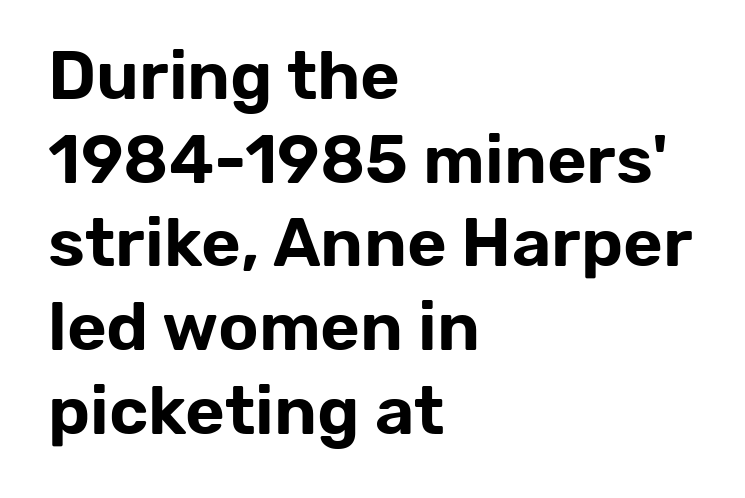
{"serif": "no", "italic": "no", "width": "normal", "stroke_contrast": "low", "x_height": "medium", "monospaced": "no", "underline": "no", "align": "left", "line_spacing_ratio": 1.23, "letter_spacing": "normal", "letter_spacing_em": 0.0, "glyph_px": 68}
